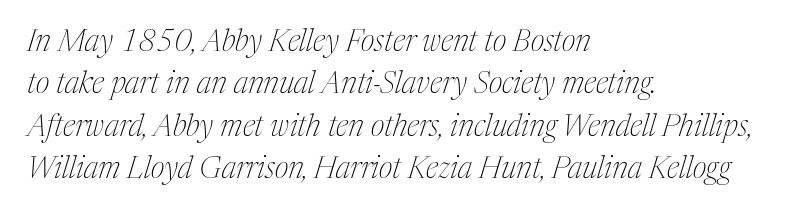
{"serif": "yes", "italic": "yes", "lean": "right", "slant_degrees": 17, "bold": "no", "weight": "thin", "width": "condensed", "stroke_contrast": "medium", "x_height": "medium", "monospaced": "no", "underline": "no", "align": "left", "line_spacing": "normal", "line_spacing_ratio": 1.41, "letter_spacing": "normal", "letter_spacing_em": 0.0, "glyph_px": 30}
